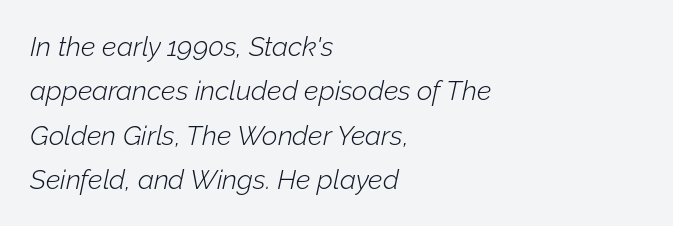
A typesetter would call this zero additional tracking. When letters slant like this, we call the style italic. Heaviness? Minimal to ordinary, like unemphasized prose. Successive baselines arrive at the customary interval. The space beneath each line is pristine and unruled.
